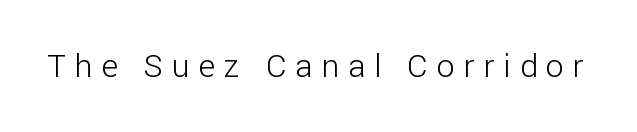
The image shows 32 px light sans-serif type, upright; set unusually wide letter spacing (+0.28 em), not underlined; low stroke contrast and a medium x-height.
